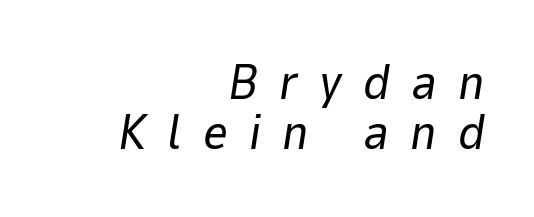
{"italic": "yes", "lean": "right", "slant_degrees": 9, "bold": "no", "weight": "regular", "width": "normal", "stroke_contrast": "low", "x_height": "medium", "monospaced": "no", "underline": "no", "align": "right", "line_spacing": "tight", "line_spacing_ratio": 1.03, "letter_spacing": "wide", "letter_spacing_em": 0.43, "glyph_px": 49}
